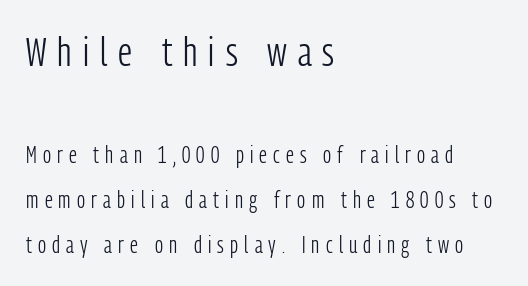
{"serif": "no", "italic": "no", "bold": "no", "weight": "light", "width": "condensed", "stroke_contrast": "low", "x_height": "medium", "monospaced": "no", "underline": "no", "align": "left", "line_spacing": "loose", "line_spacing_ratio": 1.97, "letter_spacing": "wide", "letter_spacing_em": 0.27, "larger_block": "first", "size_ratio": 1.78, "glyph_px": 41}
